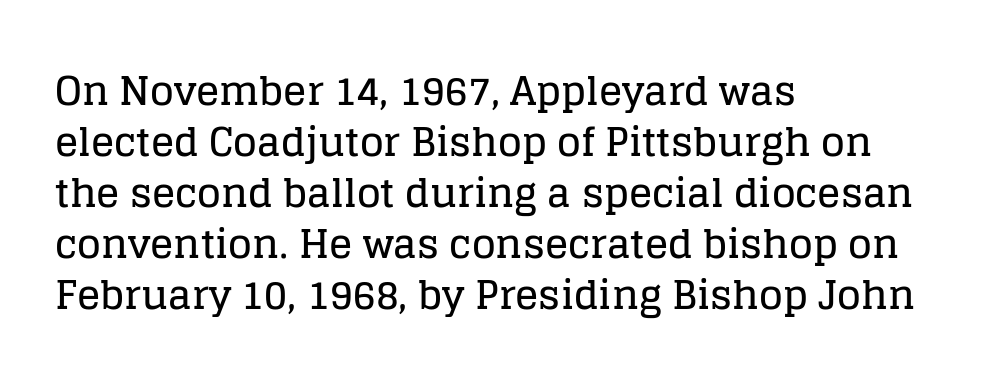
Q: Is the text italic (slanted)? A: No, it is upright.
Q: Is the typeface a serif or a sans-serif typeface? A: Serif.
Q: Is the text underlined? A: No.
Q: How is the paragraph aligned? A: Left-aligned.
Q: Is the spacing between letters normal or unusually wide? A: Normal.
Q: Is the spacing between lines tight, normal or loose? A: Normal.
Q: Width (condensed, normal, or wide)? A: Normal.
Q: Stroke contrast? A: Low.
Q: x-height? A: Large.
Q: Monospaced? A: No.
